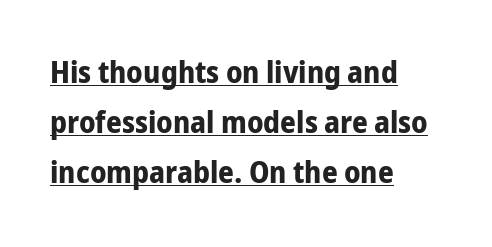
{"serif": "no", "italic": "no", "bold": "yes", "weight": "bold", "width": "condensed", "stroke_contrast": "low", "x_height": "medium", "monospaced": "no", "underline": "yes", "align": "left", "line_spacing": "normal", "line_spacing_ratio": 1.61, "letter_spacing": "normal", "letter_spacing_em": 0.0, "glyph_px": 31}
